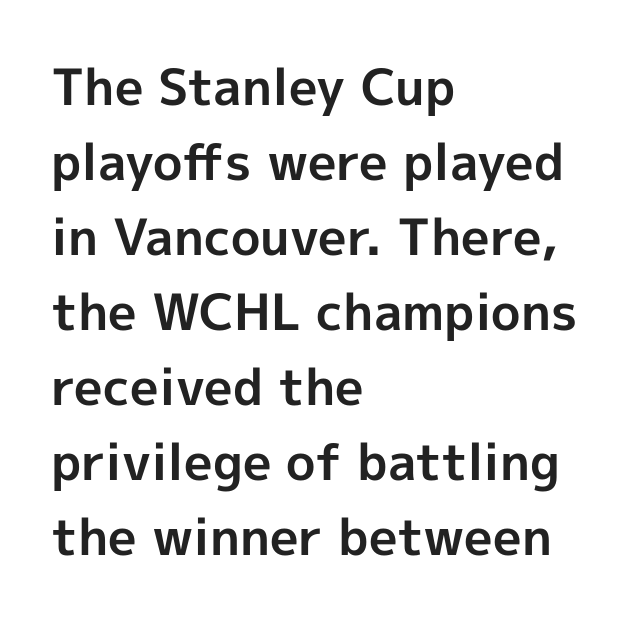
The image shows 50 px bold sans-serif type, upright; set left-aligned, normal line spacing (1.5x), normal letter spacing, not underlined; a medium x-height.
